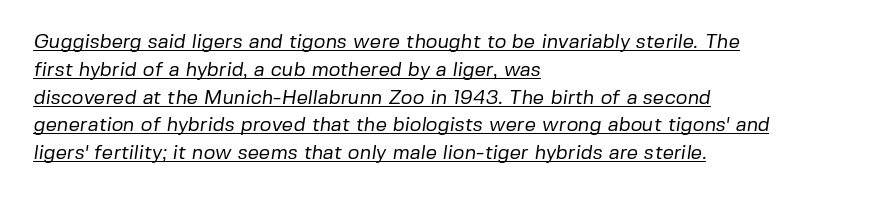
The image shows 20 px text type; set left-aligned, normal line spacing (1.39x), normal letter spacing, underlined.
